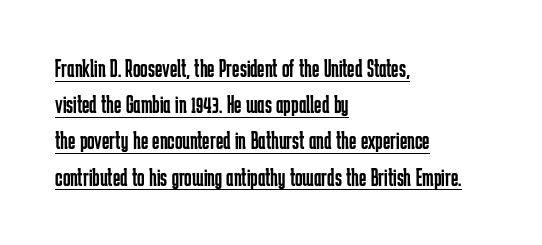
{"italic": "no", "bold": "no", "underline": "yes", "align": "left", "line_spacing": "normal", "line_spacing_ratio": 1.45, "letter_spacing": "normal", "letter_spacing_em": 0.0, "glyph_px": 25}
